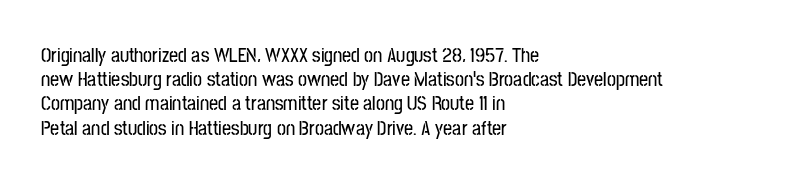
If you drew a line through each stem, it would be perfectly vertical. The line texture is even and compact thanks to regular tracking. Which margin do the lines hug? The left one — the right edge is uneven. Letters rest on an invisible, unmarked baseline.
